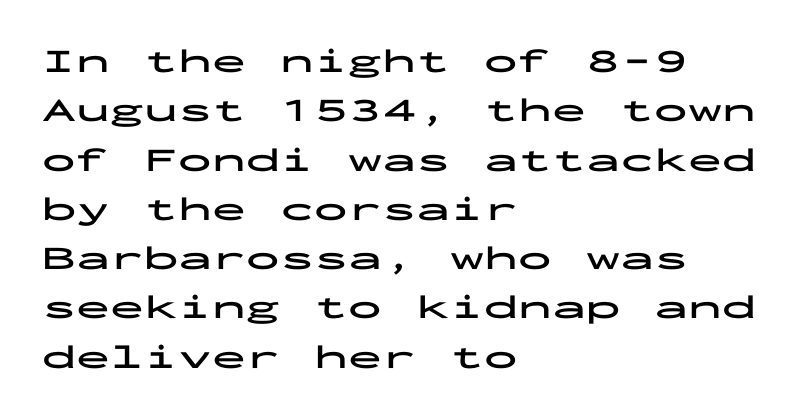
Q: Is the text bold? A: Yes.
Q: Is the text italic (slanted)? A: No, it is upright.
Q: Is the typeface a serif or a sans-serif typeface? A: Sans-serif.
Q: Is the text underlined? A: No.
Q: How is the paragraph aligned? A: Left-aligned.
Q: Is the spacing between letters normal or unusually wide? A: Normal.
Q: Is the spacing between lines tight, normal or loose? A: Normal.
Q: Width (condensed, normal, or wide)? A: Wide.
Q: Stroke contrast? A: Low.
Q: x-height? A: Medium.
Q: Monospaced? A: Yes.
